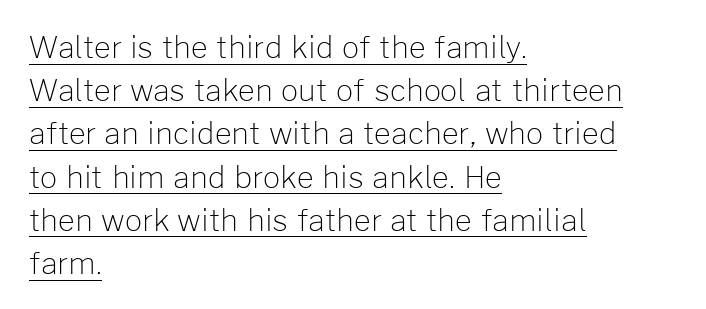
Q: Is the text bold? A: No.
Q: Is the text italic (slanted)? A: No, it is upright.
Q: Is the typeface a serif or a sans-serif typeface? A: Sans-serif.
Q: Is the text underlined? A: Yes.
Q: How is the paragraph aligned? A: Left-aligned.
Q: Is the spacing between letters normal or unusually wide? A: Normal.
Q: Is the spacing between lines tight, normal or loose? A: Normal.
Q: Width (condensed, normal, or wide)? A: Normal.
Q: Stroke contrast? A: Low.
Q: x-height? A: Medium.
Q: Monospaced? A: No.
